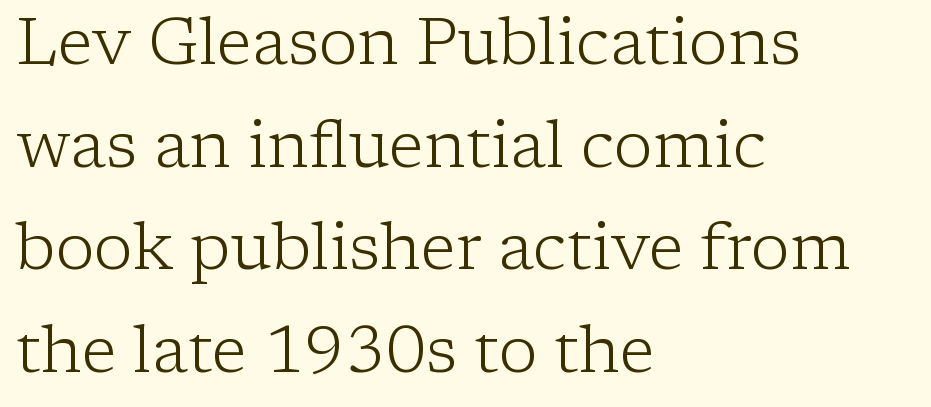
Unlike a clean sans, this face finishes its strokes with serifs. Compared with a typical body face, this is equally light or lighter still. A roman cut, with each character standing at attention. Compared with a centered layout, this one pins lines to the left instead. Each letter keeps its own natural width here, so spacing adapts to shape.
